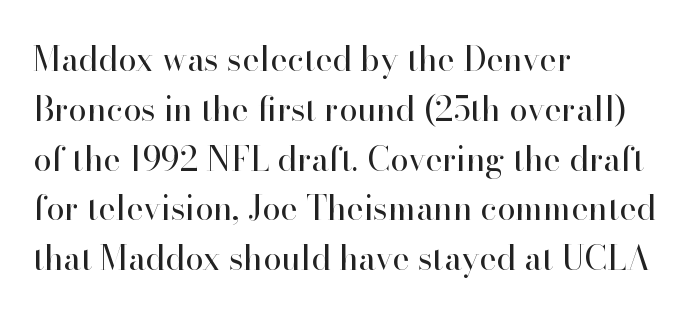
{"serif": "yes", "italic": "no", "bold": "no", "weight": "regular", "width": "normal", "stroke_contrast": "high", "x_height": "small", "monospaced": "no", "underline": "no", "align": "left", "line_spacing": "normal", "line_spacing_ratio": 1.51, "letter_spacing": "normal", "letter_spacing_em": 0.0, "glyph_px": 33}
